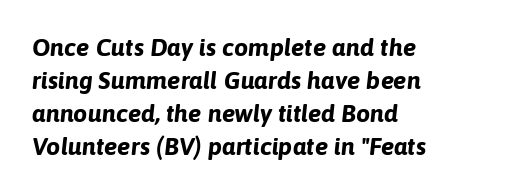
{"italic": "yes", "lean": "right", "slant_degrees": 6, "bold": "yes", "underline": "no", "align": "left", "line_spacing": "normal", "line_spacing_ratio": 1.32, "letter_spacing": "normal", "letter_spacing_em": 0.0, "glyph_px": 25}
